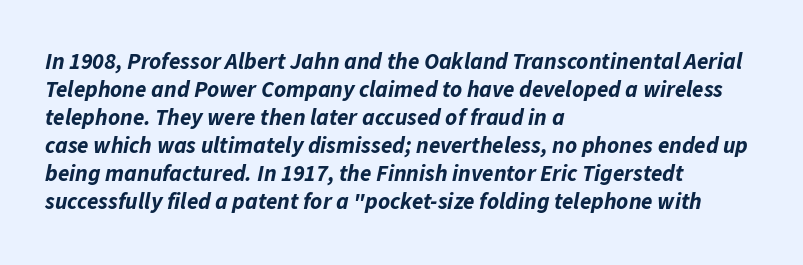
The image shows 23 px bold type, italic (leaning right); set left-aligned, line spacing 1.22x, normal letter spacing, not underlined.
